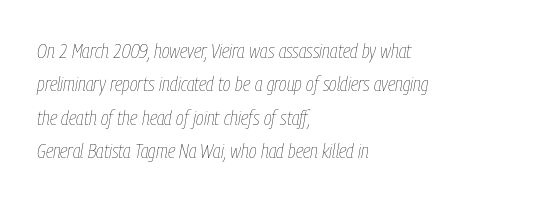
Anything drawn beneath the words? Only blank space. A typesetter would mark this as italic. In terms of letterspacing, this is plain default setting. These lines are set flush left with a ragged right edge.
